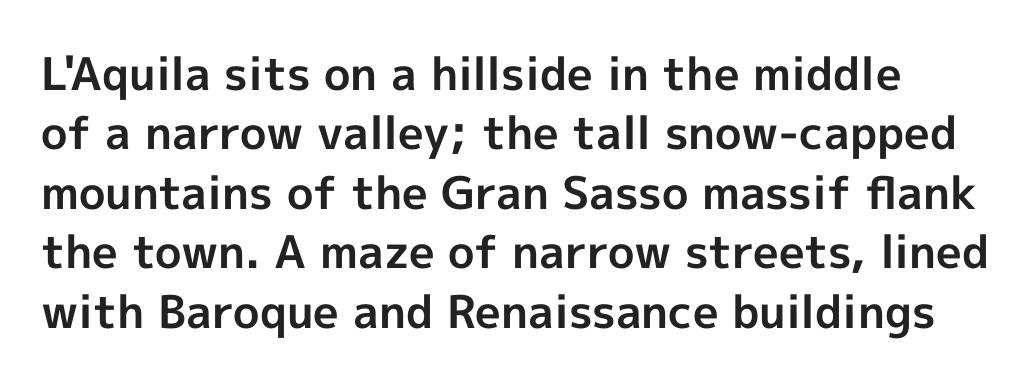
The image shows 45 px bold sans-serif type, upright; set normal line spacing (1.32x), normal letter spacing, not underlined; a medium x-height.
